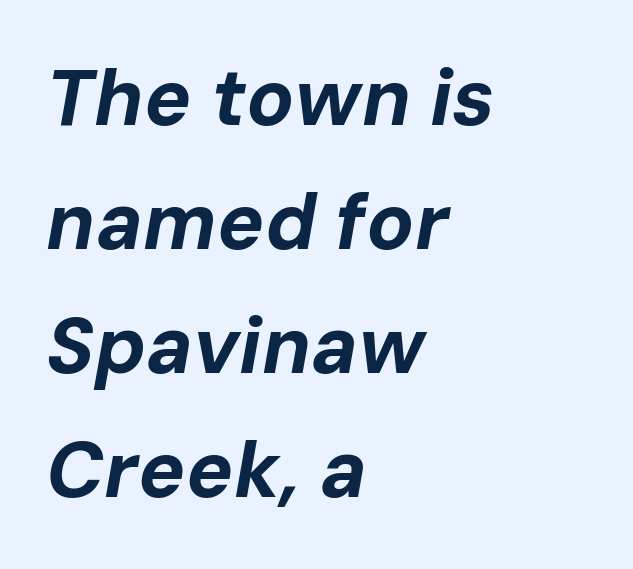
{"italic": "yes", "lean": "right", "slant_degrees": 10, "bold": "yes", "weight": "bold", "width": "normal", "stroke_contrast": "low", "x_height": "medium", "monospaced": "no", "underline": "no", "align": "left", "line_spacing": "normal", "line_spacing_ratio": 1.57, "letter_spacing": "normal", "letter_spacing_em": 0.0, "glyph_px": 79}
